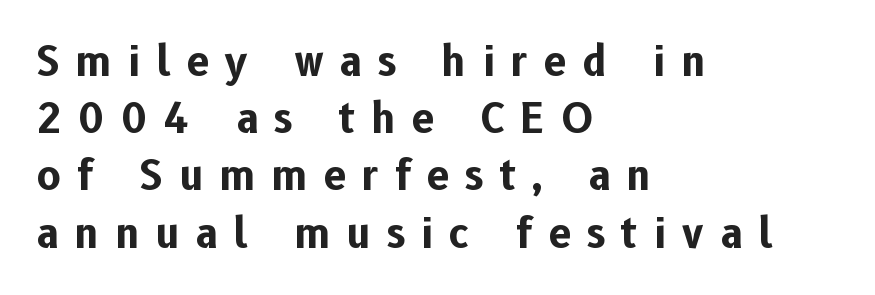
{"serif": "no", "italic": "no", "bold": "yes", "weight": "bold", "width": "normal", "stroke_contrast": "low", "x_height": "medium", "monospaced": "no", "underline": "no", "align": "left", "line_spacing": "normal", "line_spacing_ratio": 1.43, "letter_spacing": "wide", "letter_spacing_em": 0.41, "glyph_px": 40}
